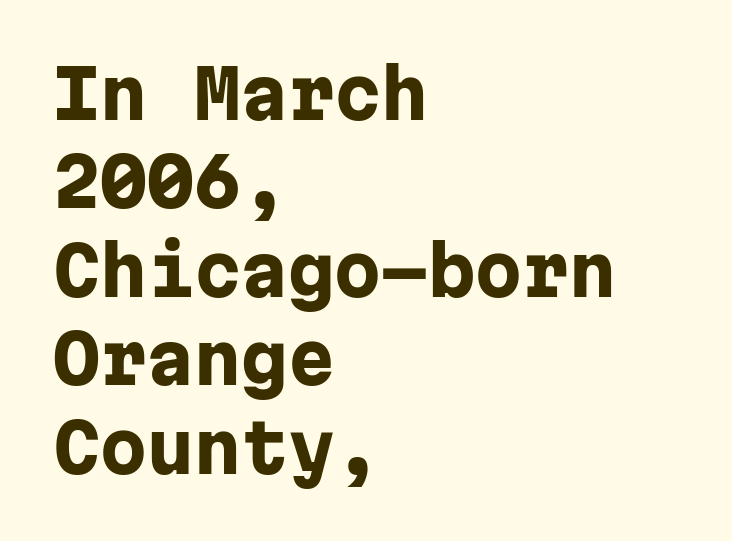
{"serif": "no", "italic": "no", "bold": "yes", "weight": "heavy", "width": "normal", "stroke_contrast": "low", "x_height": "medium", "monospaced": "yes", "underline": "no", "align": "left", "line_spacing": "normal", "line_spacing_ratio": 1.32, "letter_spacing": "normal", "letter_spacing_em": 0.0, "glyph_px": 67}
